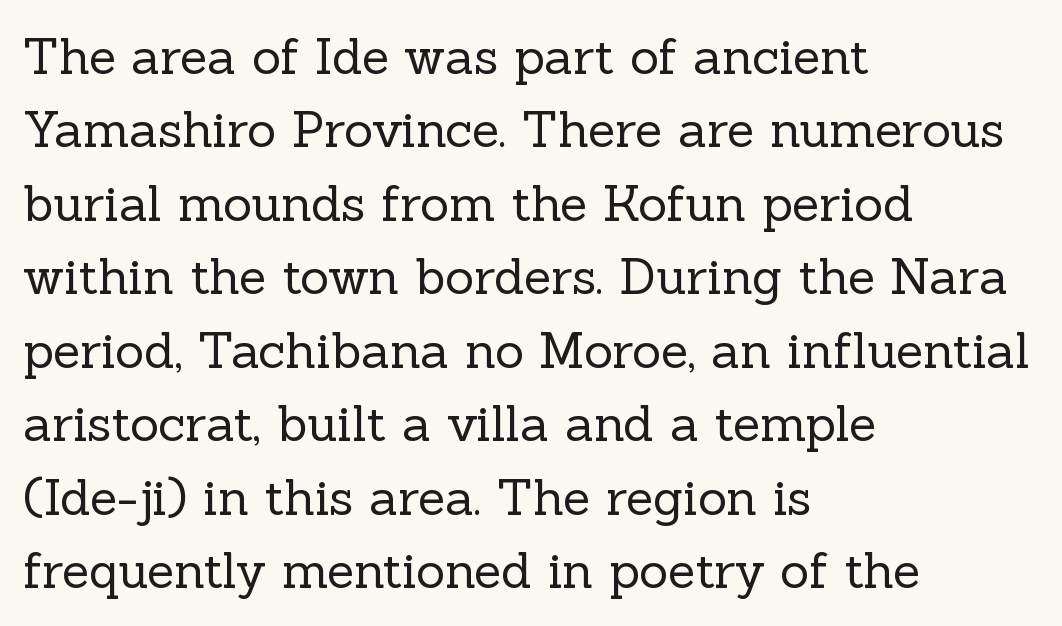
Nope, not italic — everything's standing straight. Leading: standard. Vertical stems look standard width or narrower in stroke. Does the type have serifs? Yes, each stem ends in a small foot. You could not count columns in this text — the font is proportionally spaced.
